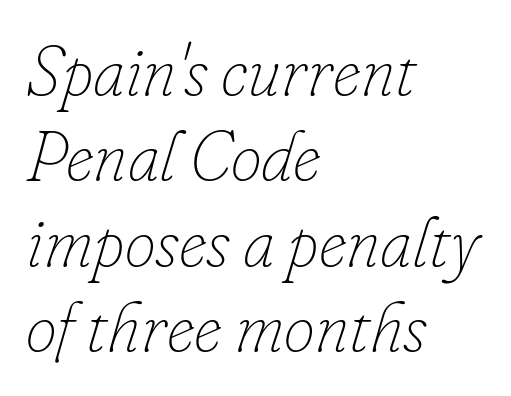
{"italic": "yes", "lean": "right", "slant_degrees": 16, "bold": "no", "weight": "thin", "width": "normal", "stroke_contrast": "low", "x_height": "small", "monospaced": "no", "underline": "no", "align": "left", "line_spacing_ratio": 1.22, "letter_spacing": "normal", "letter_spacing_em": 0.0, "glyph_px": 70}
